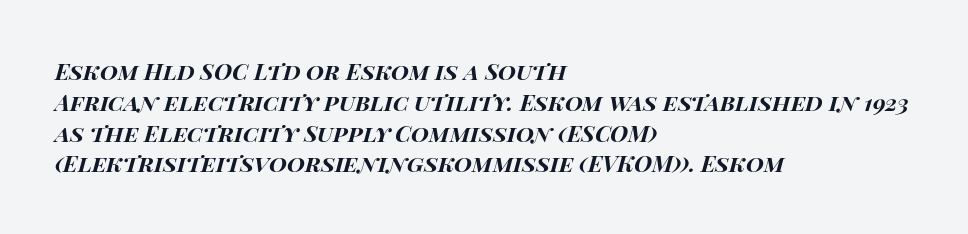
Q: Is the text bold? A: Yes.
Q: Is the text italic (slanted)? A: Yes, it leans right by about 14 degrees.
Q: Is the text underlined? A: No.
Q: How is the paragraph aligned? A: Left-aligned.
Q: Is the spacing between letters normal or unusually wide? A: Normal.
Q: Is the spacing between lines tight, normal or loose? A: Normal.
